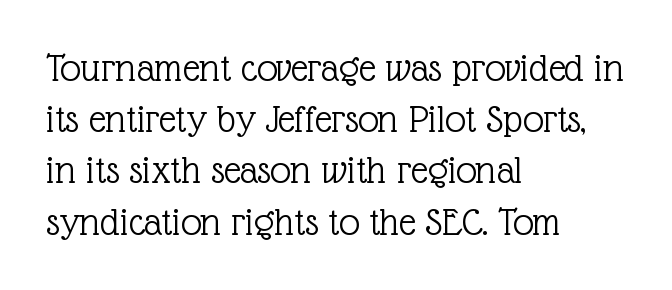
These lines are composed in type with serifs. Does extra space separate the letters? No, they use regular spacing. The vertical gap from one line to the next is medium. Left-aligned paragraph, ragged on the right.
